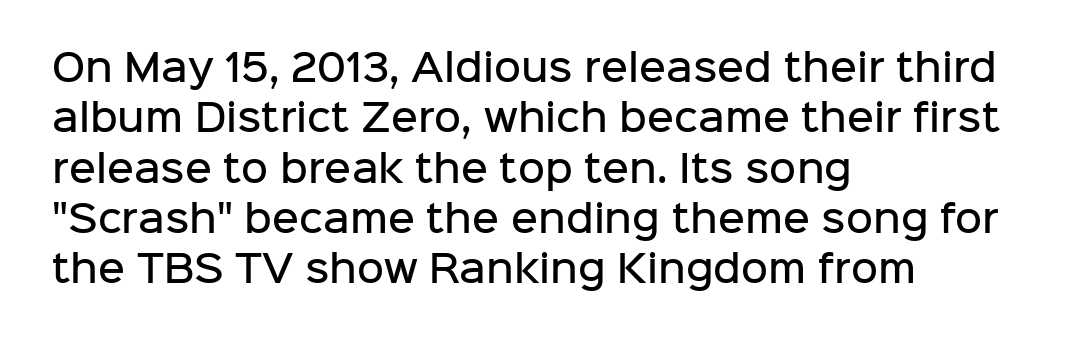
{"serif": "no", "italic": "no", "bold": "semi", "weight": "semibold", "width": "normal", "stroke_contrast": "low", "x_height": "medium", "monospaced": "no", "underline": "no", "align": "left", "line_spacing": "normal", "line_spacing_ratio": 1.36, "letter_spacing": "normal", "letter_spacing_em": 0.0, "glyph_px": 37}
